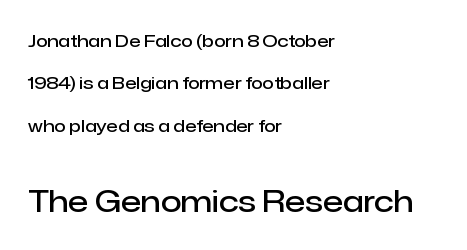
{"serif": "no", "italic": "no", "bold": "semi", "weight": "semibold", "width": "normal", "stroke_contrast": "low", "x_height": "medium", "monospaced": "no", "underline": "no", "align": "left", "line_spacing": "loose", "line_spacing_ratio": 2.49, "letter_spacing": "normal", "letter_spacing_em": 0.0, "larger_block": "second", "size_ratio": 1.76, "glyph_px": 30}
